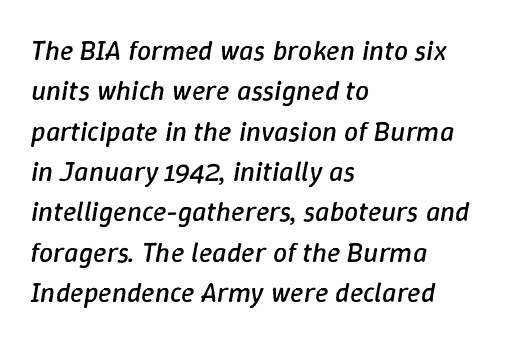
The image shows 28 px regular-weight type, italic (leaning right); set left-aligned, normal line spacing (1.44x), normal letter spacing, not underlined; low stroke contrast and a medium x-height.
